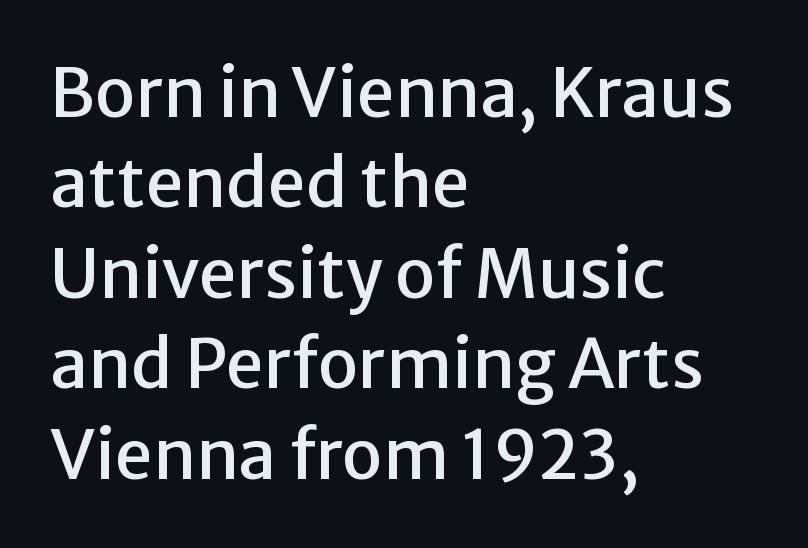
The image shows 68 px sans-serif type, upright; set left-aligned, normal line spacing (1.33x), normal letter spacing, not underlined; low stroke contrast and a medium x-height.
